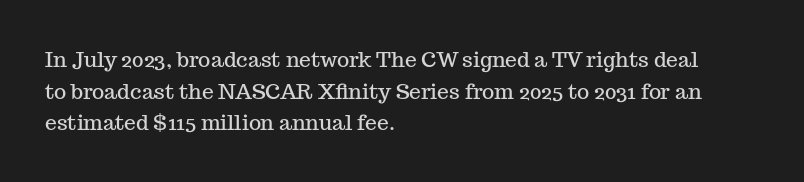
The image shows 21 px text type, upright; set left-aligned, normal line spacing (1.51x), normal letter spacing, not underlined.
